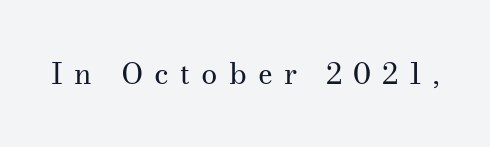
Q: Is the text bold? A: No.
Q: Is the text italic (slanted)? A: No, it is upright.
Q: Is the typeface a serif or a sans-serif typeface? A: Serif.
Q: Is the text underlined? A: No.
Q: Is the spacing between letters normal or unusually wide? A: Unusually wide.
Q: Width (condensed, normal, or wide)? A: Normal.
Q: Stroke contrast? A: Medium.
Q: x-height? A: Small.
Q: Monospaced? A: No.
